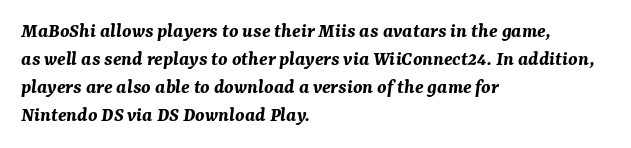
{"italic": "yes", "lean": "right", "slant_degrees": 7, "bold": "yes", "underline": "no", "align": "left", "line_spacing": "normal", "line_spacing_ratio": 1.33, "letter_spacing": "normal", "letter_spacing_em": 0.0, "glyph_px": 21}
